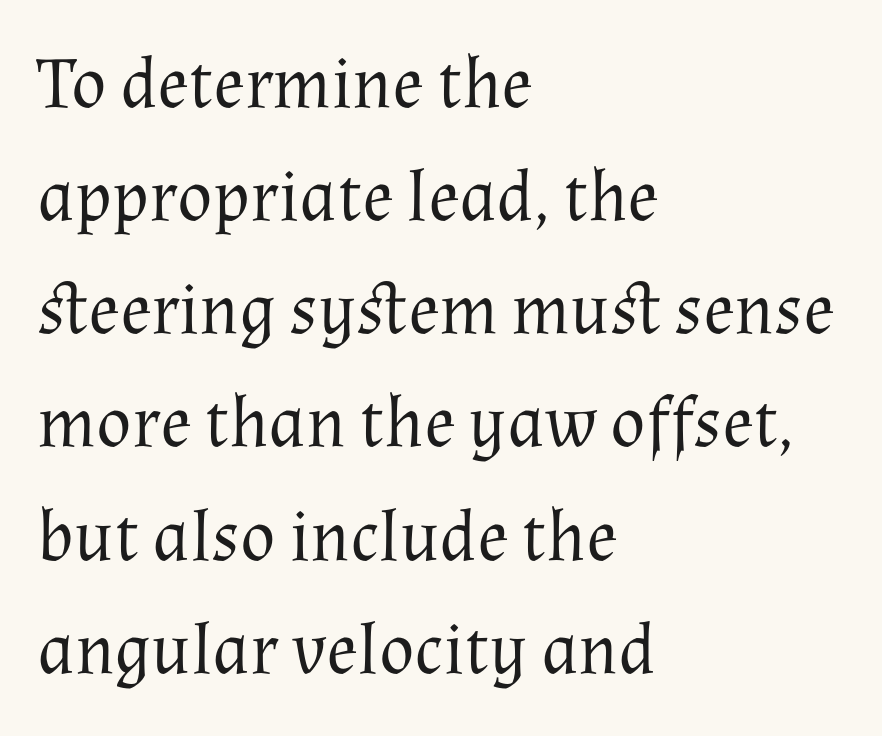
This is roman type, the default non-slanted kind. No letter is thick-stroked: the sample isn't bold. Check where the strokes stop: tiny serifs finish them off. The lines in this sample share a left origin and differ only in where they stop. Horizontal bands of white between lines are of average thickness.
